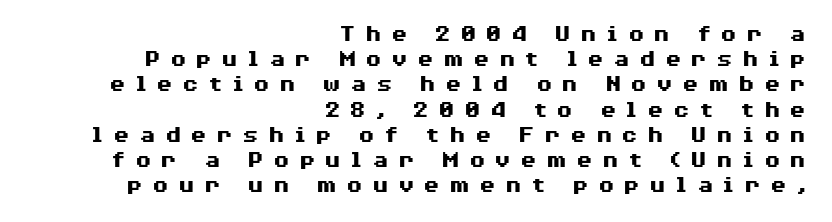
Q: Is the text bold? A: Yes.
Q: Is the text italic (slanted)? A: No, it is upright.
Q: Is the text underlined? A: No.
Q: How is the paragraph aligned? A: Right-aligned.
Q: Is the spacing between letters normal or unusually wide? A: Unusually wide.
Q: Is the spacing between lines tight, normal or loose? A: Tight.
